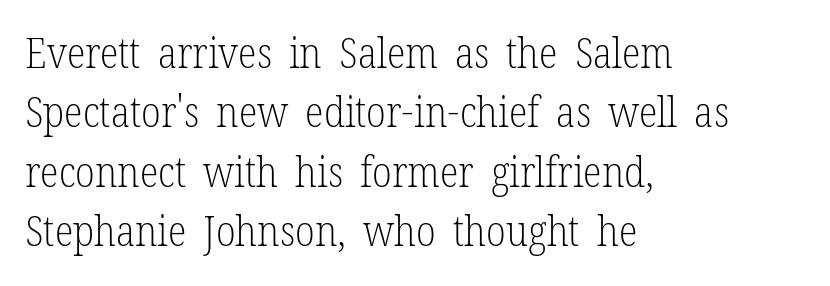
The rendering uses natural spacing where letterforms have individual widths. The passage shown is not underscored anywhere. These glyphs show unthickened strokes, regular width or finer. This sample uses a serif face. This sample keeps an unexceptional amount of space between lines.
